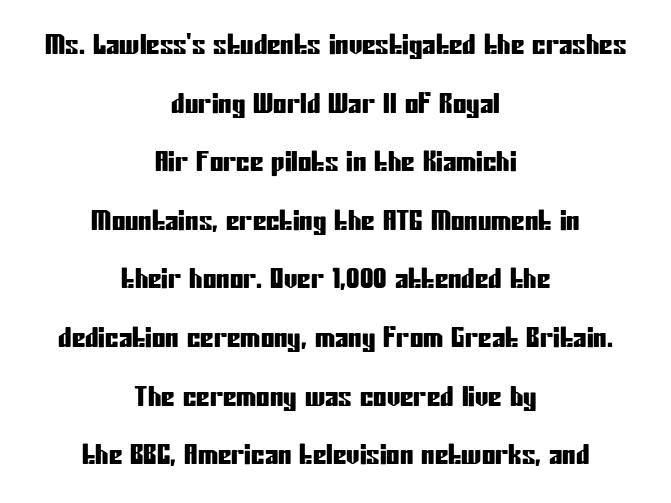
{"italic": "no", "underline": "no", "align": "center", "line_spacing": "loose", "line_spacing_ratio": 2.17, "letter_spacing": "normal", "letter_spacing_em": 0.0, "glyph_px": 27}
